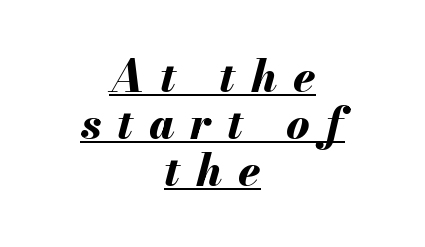
The image shows 44 px bold type, italic (leaning right); set centered, tight line spacing (1.07x), unusually wide letter spacing (+0.36 em), underlined; medium stroke contrast and a small x-height.
